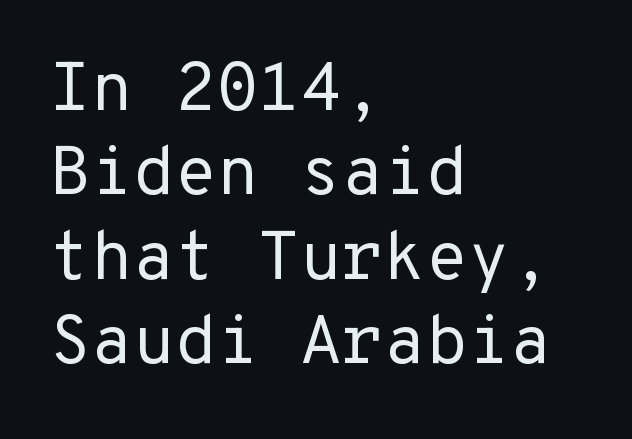
Q: Is the text bold? A: No.
Q: Is the text italic (slanted)? A: No, it is upright.
Q: Is the typeface a serif or a sans-serif typeface? A: Sans-serif.
Q: Is the text underlined? A: No.
Q: How is the paragraph aligned? A: Left-aligned.
Q: Is the spacing between letters normal or unusually wide? A: Normal.
Q: Width (condensed, normal, or wide)? A: Normal.
Q: Stroke contrast? A: Low.
Q: x-height? A: Medium.
Q: Monospaced? A: Yes.
